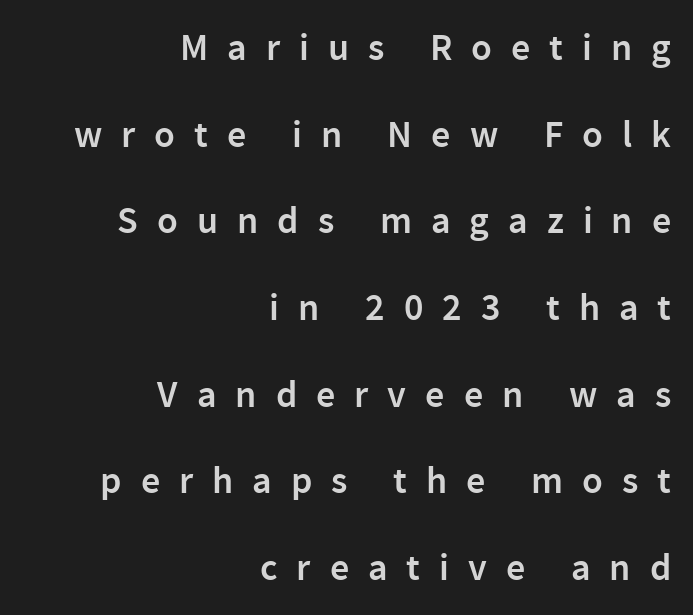
The image shows 38 px semibold sans-serif type, upright; set right-aligned, loose line spacing (2.28x), unusually wide letter spacing (+0.5 em), not underlined; low stroke contrast and a medium x-height.
